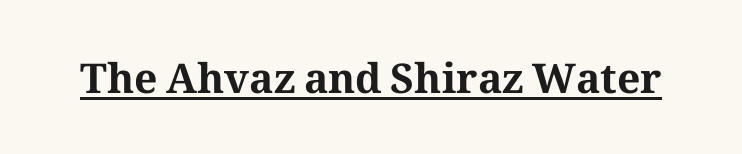
Q: Is the text bold? A: Yes.
Q: Is the text italic (slanted)? A: No, it is upright.
Q: Is the typeface a serif or a sans-serif typeface? A: Serif.
Q: Is the text underlined? A: Yes.
Q: Is the spacing between letters normal or unusually wide? A: Normal.
Q: Width (condensed, normal, or wide)? A: Normal.
Q: Stroke contrast? A: Medium.
Q: x-height? A: Medium.
Q: Monospaced? A: No.
